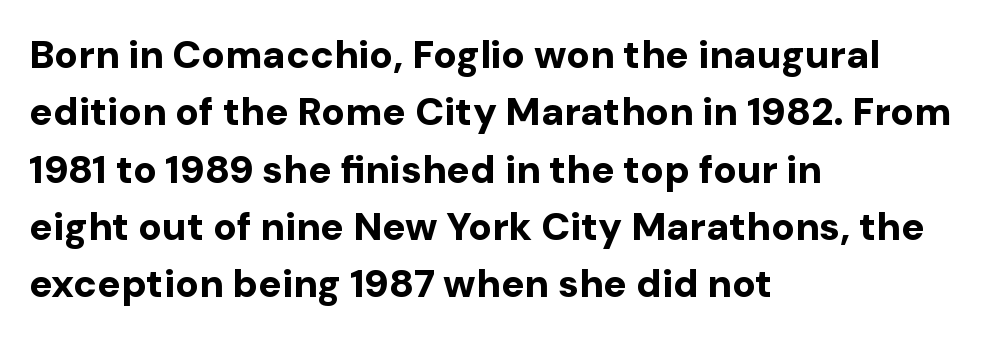
A clean baseline with only descenders dipping below it. Between one letter and the next there's only the usual sliver of space. Heft: maximum for text — a bold. Leading: standard.
